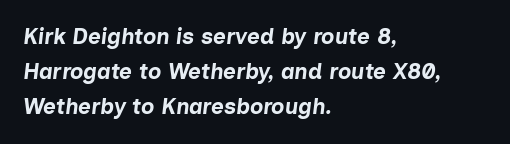
Q: Is the text bold? A: Yes.
Q: Is the text italic (slanted)? A: Yes, it leans right by about 7 degrees.
Q: Is the text underlined? A: No.
Q: How is the paragraph aligned? A: Left-aligned.
Q: Is the spacing between letters normal or unusually wide? A: Normal.
Q: Is the spacing between lines tight, normal or loose? A: Normal.
